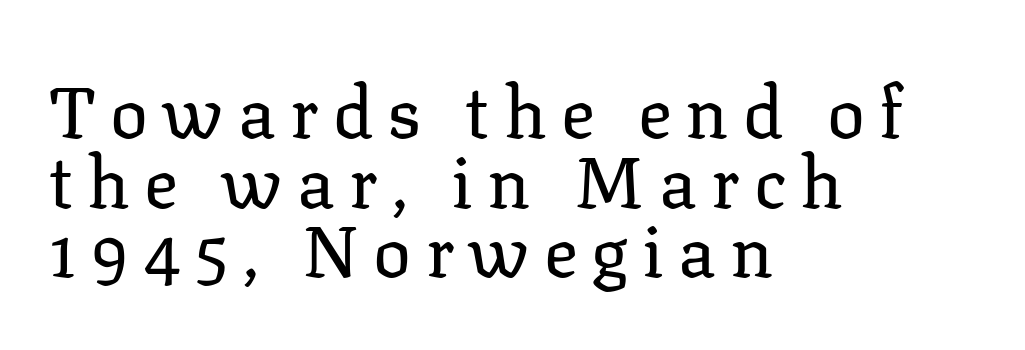
{"serif": "yes", "italic": "no", "bold": "no", "weight": "regular", "width": "normal", "stroke_contrast": "low", "x_height": "medium", "monospaced": "no", "underline": "no", "align": "left", "line_spacing": "tight", "line_spacing_ratio": 0.98, "letter_spacing": "wide", "letter_spacing_em": 0.2, "glyph_px": 71}
